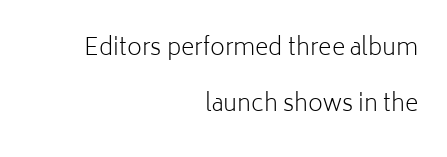
{"italic": "no", "bold": "no", "underline": "no", "align": "right", "line_spacing": "loose", "line_spacing_ratio": 2.45, "letter_spacing": "normal", "letter_spacing_em": 0.0, "glyph_px": 23}
